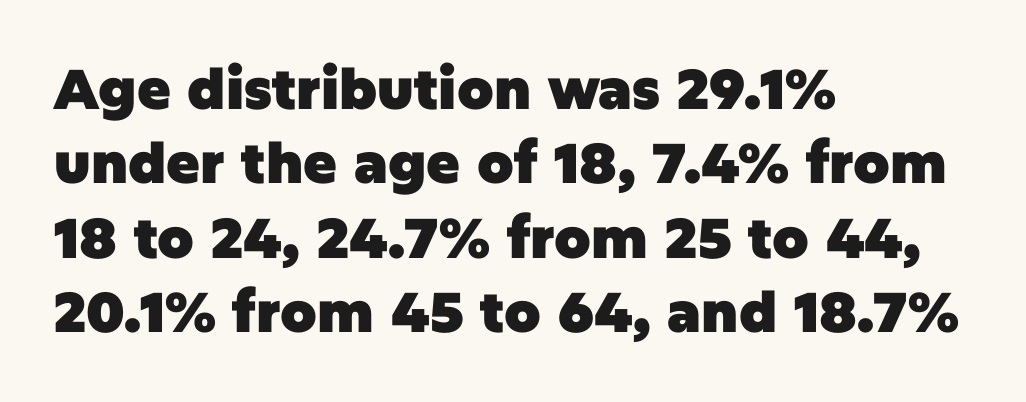
The image shows 56 px heavy sans-serif type, upright; set left-aligned, normal line spacing (1.33x), normal letter spacing, not underlined; low stroke contrast and a large x-height.
